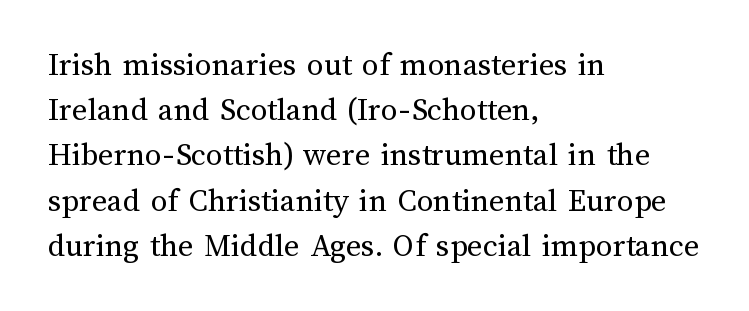
The space directly below the letters is spotless. The passage is arranged the way most books set body copy — flush left. The rendering keeps characters at their native spacing. The font sits on the lighter half of the weight spectrum, regular included. The designer left line spacing at the default. Rendered with straight, roman letterforms.
